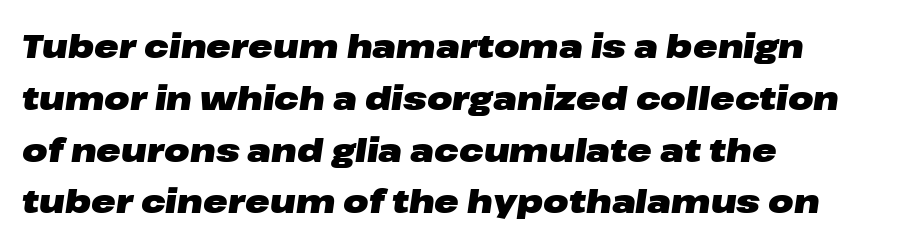
The image shows 33 px heavy, wide type, italic (leaning right); set left-aligned, normal line spacing (1.57x), normal letter spacing, not underlined; low stroke contrast and a medium x-height.
